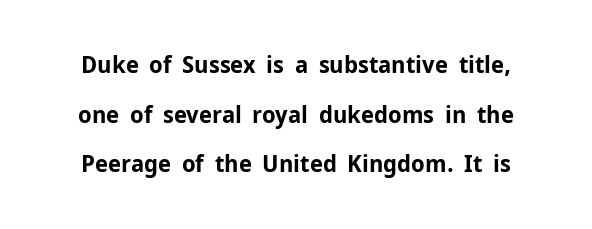
{"italic": "no", "bold": "yes", "underline": "no", "line_spacing": "loose", "line_spacing_ratio": 2.07, "letter_spacing": "normal", "letter_spacing_em": 0.0, "glyph_px": 24}
